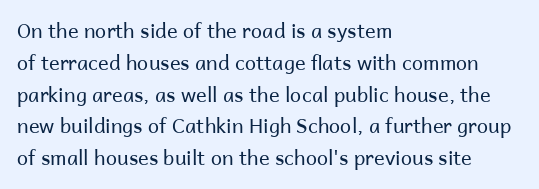
The image shows 20 px text type, upright; set left-aligned, normal line spacing (1.59x), normal letter spacing, not underlined.
